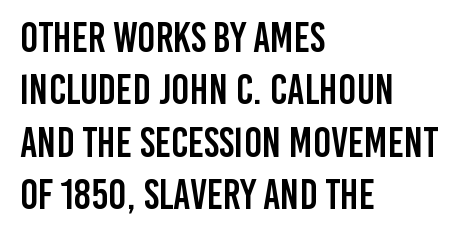
Q: Is the text italic (slanted)? A: No, it is upright.
Q: Is the typeface a serif or a sans-serif typeface? A: Sans-serif.
Q: Is the text underlined? A: No.
Q: How is the paragraph aligned? A: Left-aligned.
Q: Is the spacing between letters normal or unusually wide? A: Normal.
Q: Is the spacing between lines tight, normal or loose? A: Normal.
Q: Width (condensed, normal, or wide)? A: Condensed.
Q: Stroke contrast? A: Low.
Q: x-height? A: Large.
Q: Monospaced? A: No.
